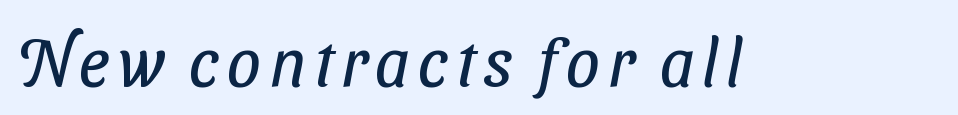
The image shows 68 px regular-weight, condensed sans-serif type; set not underlined; low stroke contrast and a medium x-height.
